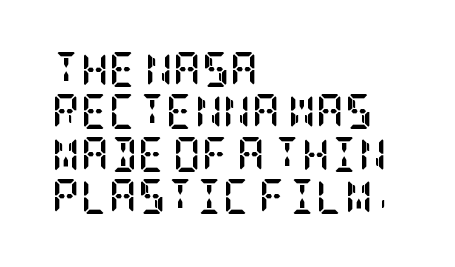
Q: Is the text bold? A: Yes.
Q: Is the text italic (slanted)? A: No, it is upright.
Q: Is the typeface a serif or a sans-serif typeface? A: Serif.
Q: Is the text underlined? A: No.
Q: How is the paragraph aligned? A: Left-aligned.
Q: Is the spacing between letters normal or unusually wide? A: Normal.
Q: Width (condensed, normal, or wide)? A: Condensed.
Q: Stroke contrast? A: Low.
Q: x-height? A: Large.
